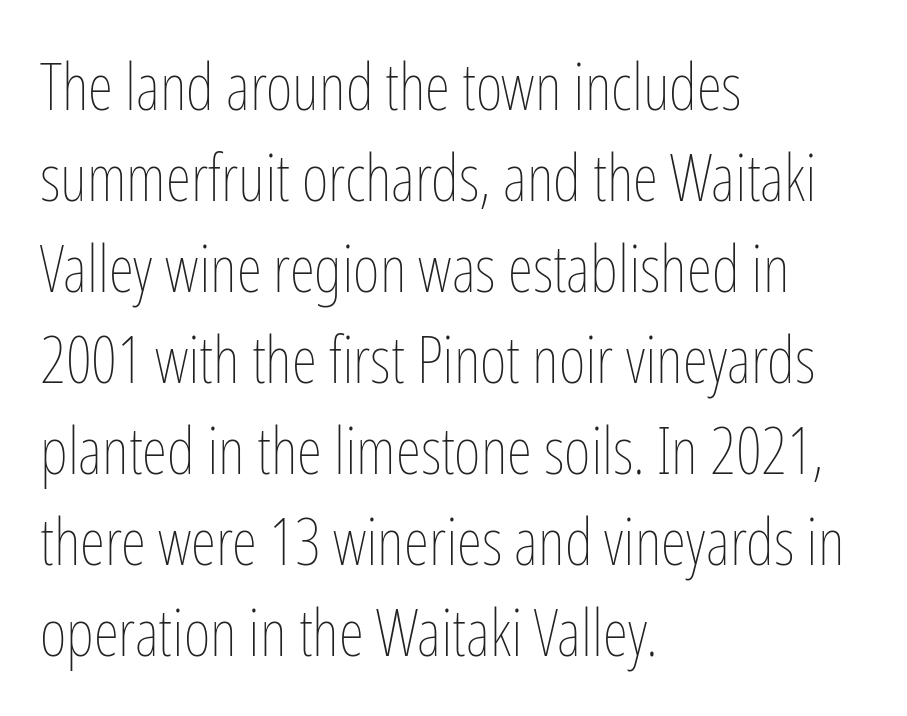
The image shows 65 px thin, condensed type, upright; set left-aligned, normal line spacing (1.4x), normal letter spacing, not underlined; low stroke contrast and a medium x-height.
